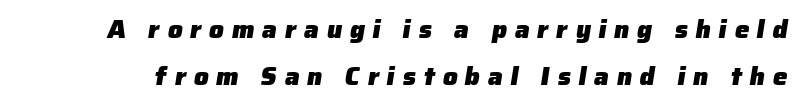
The image shows 26 px bold type; set line spacing 1.81x, unusually wide letter spacing (+0.3 em), not underlined.
